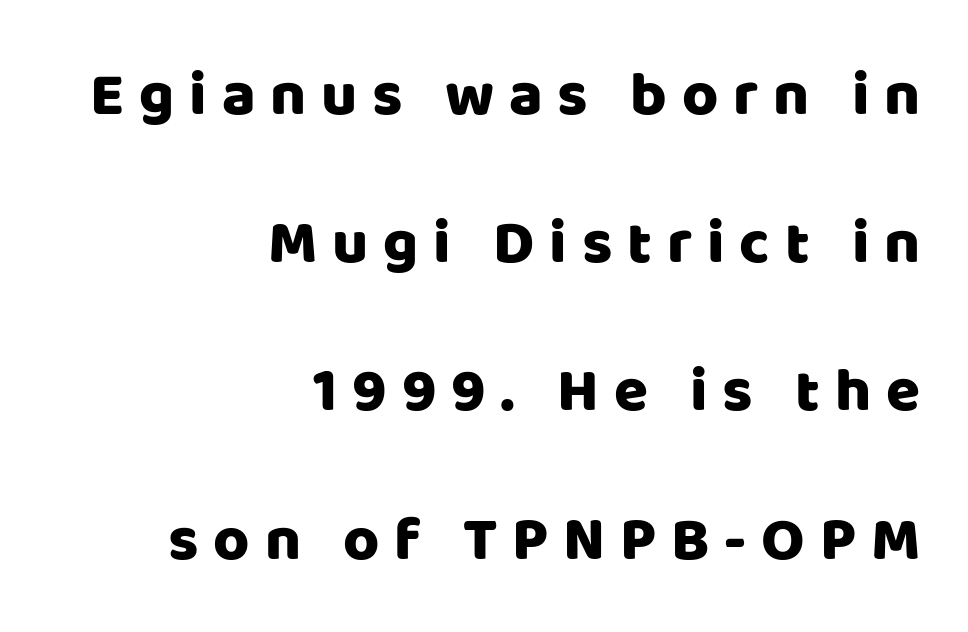
Q: Is the text italic (slanted)? A: No, it is upright.
Q: Is the typeface a serif or a sans-serif typeface? A: Sans-serif.
Q: Is the text underlined? A: No.
Q: How is the paragraph aligned? A: Right-aligned.
Q: Is the spacing between letters normal or unusually wide? A: Unusually wide.
Q: Is the spacing between lines tight, normal or loose? A: Loose.
Q: Width (condensed, normal, or wide)? A: Normal.
Q: Stroke contrast? A: Low.
Q: x-height? A: Large.
Q: Monospaced? A: No.
